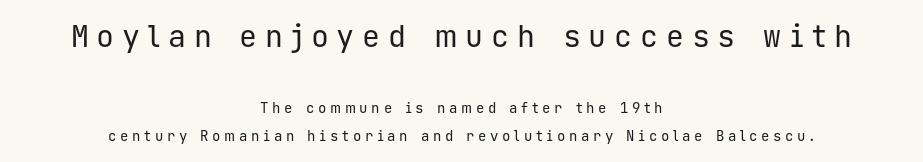
{"serif": "no", "italic": "no", "bold": "no", "weight": "regular", "width": "normal", "stroke_contrast": "low", "x_height": "medium", "monospaced": "yes", "underline": "no", "align": "center", "line_spacing": "loose", "line_spacing_ratio": 1.95, "letter_spacing": "wide", "letter_spacing_em": 0.26, "larger_block": "first", "size_ratio": 2.14, "glyph_px": 30}
